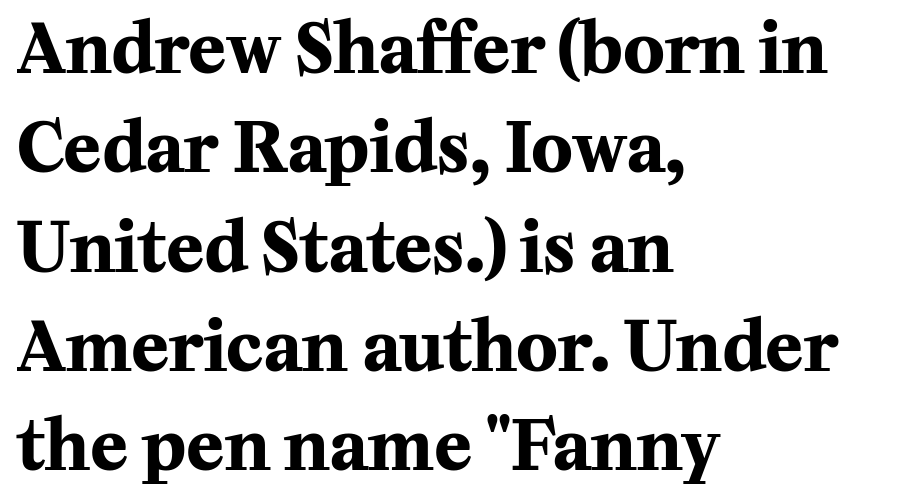
The image shows 69 px bold serif type, upright; set left-aligned, normal line spacing (1.44x), normal letter spacing, not underlined; medium stroke contrast and a medium x-height.
